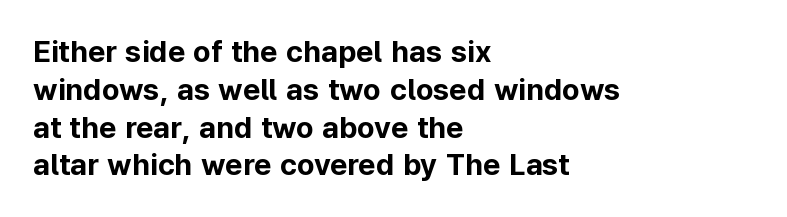
The image shows 30 px bold sans-serif type, upright; set left-aligned, normal line spacing (1.26x), normal letter spacing, not underlined; low stroke contrast and a medium x-height.
